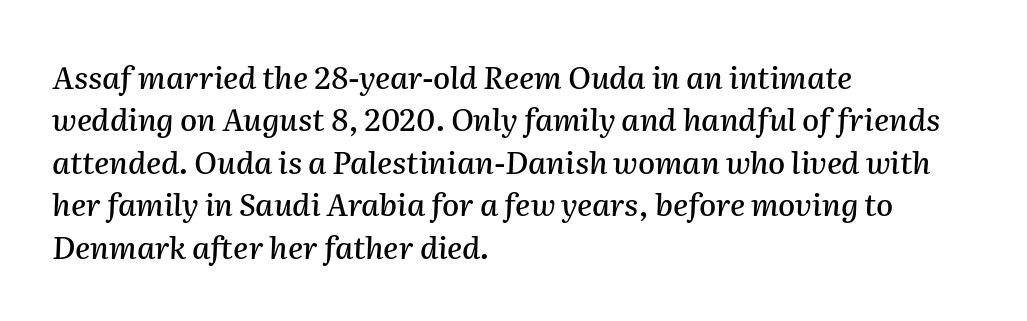
{"italic": "yes", "lean": "right", "slant_degrees": 2, "width": "normal", "stroke_contrast": "medium", "x_height": "medium", "monospaced": "no", "underline": "no", "align": "left", "line_spacing": "normal", "line_spacing_ratio": 1.37, "letter_spacing": "normal", "letter_spacing_em": 0.0, "glyph_px": 31}
